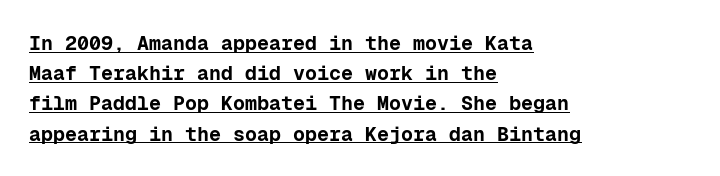
The image shows 20 px bold type, upright; set left-aligned, normal line spacing (1.51x), normal letter spacing, underlined.
